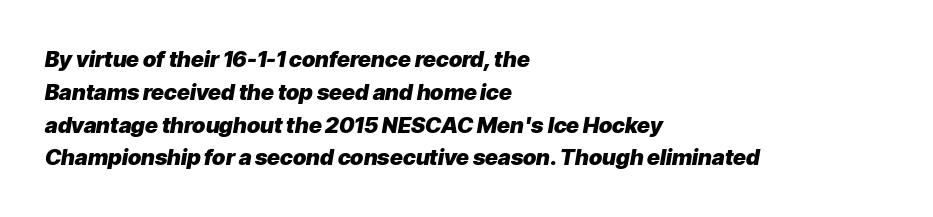
The image shows 22 px bold type, italic (leaning right); set left-aligned, normal line spacing (1.49x), normal letter spacing, not underlined.
